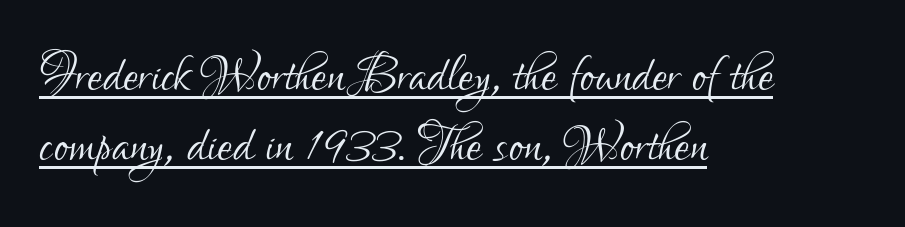
The image shows 68 px light, condensed sans-serif type; set left-aligned, tight line spacing (1.03x), normal letter spacing, underlined; low stroke contrast and a small x-height.
